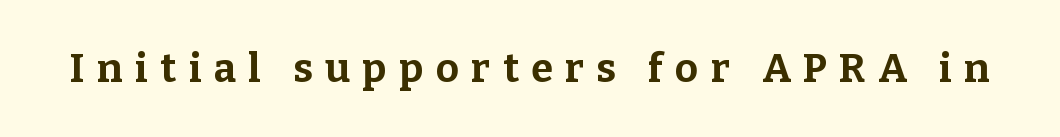
{"serif": "yes", "italic": "no", "bold": "yes", "weight": "bold", "width": "normal", "stroke_contrast": "low", "x_height": "medium", "monospaced": "no", "underline": "no", "letter_spacing": "wide", "letter_spacing_em": 0.31, "glyph_px": 40}
